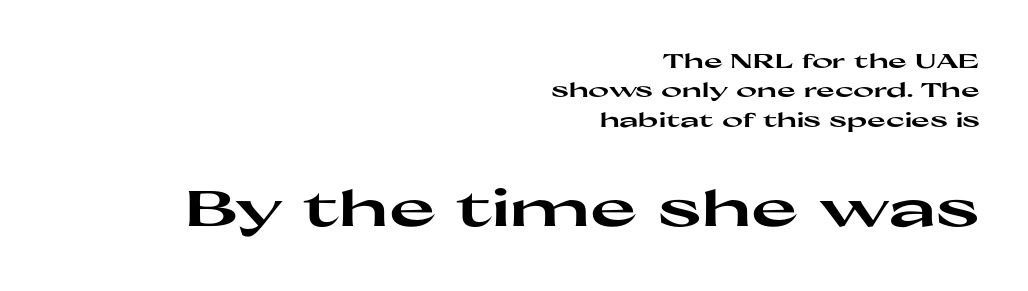
{"serif": "no", "italic": "no", "bold": "yes", "weight": "heavy", "width": "wide", "stroke_contrast": "high", "x_height": "medium", "monospaced": "no", "underline": "no", "align": "right", "line_spacing": "normal", "line_spacing_ratio": 1.47, "letter_spacing": "normal", "letter_spacing_em": 0.0, "larger_block": "second", "size_ratio": 2.5, "glyph_px": 50}
